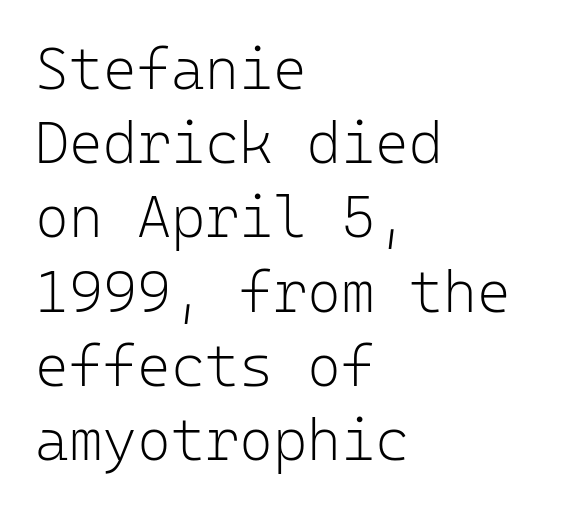
The image shows 58 px light sans-serif type, upright, monospaced; set left-aligned, normal line spacing (1.28x), normal letter spacing, not underlined; low stroke contrast and a medium x-height.
